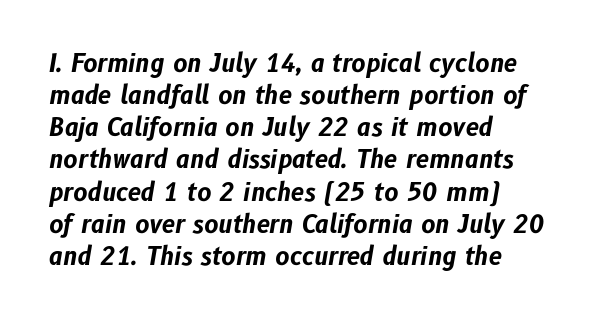
Q: Is the text bold? A: Yes.
Q: Is the text italic (slanted)? A: Yes, it leans right by about 10 degrees.
Q: Is the text underlined? A: No.
Q: How is the paragraph aligned? A: Left-aligned.
Q: Is the spacing between letters normal or unusually wide? A: Normal.
Q: Is the spacing between lines tight, normal or loose? A: Normal.
